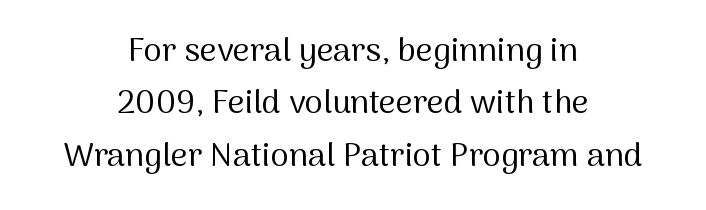
Stroke terminals: plain, sans-serif. It's the straight-up-and-down kind of type. Weight class: somewhere from thin through regular. A student would call this center alignment; a typographer would say set centered. Between one letter and the next there's only the usual sliver of space.
